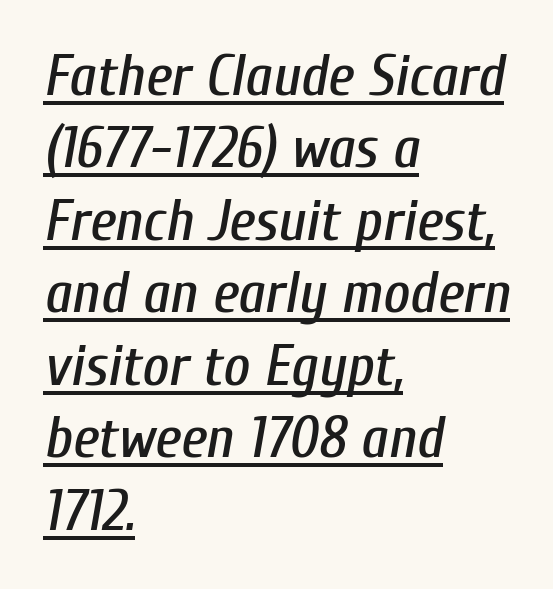
{"italic": "yes", "lean": "right", "slant_degrees": 10, "width": "condensed", "stroke_contrast": "low", "x_height": "medium", "monospaced": "no", "underline": "yes", "align": "left", "line_spacing": "normal", "line_spacing_ratio": 1.25, "letter_spacing": "normal", "letter_spacing_em": 0.0, "glyph_px": 58}
